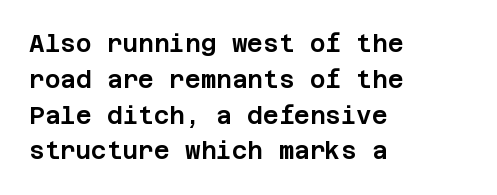
Summary of vertical rhythm: regular, with standard interline spacing. Is the block centered? No — it sits flush against the left margin. Nobody drew a line under any word here. Unlike italic type, these characters show no tilt at all.
